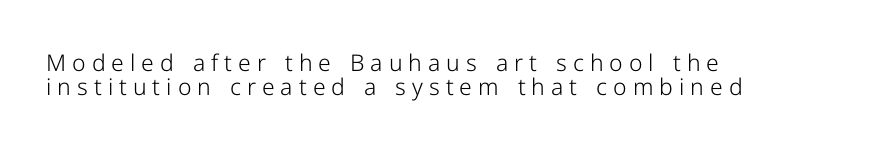
The image shows 23 px text type, upright; set left-aligned, tight line spacing (1.05x), unusually wide letter spacing (+0.26 em), not underlined.
